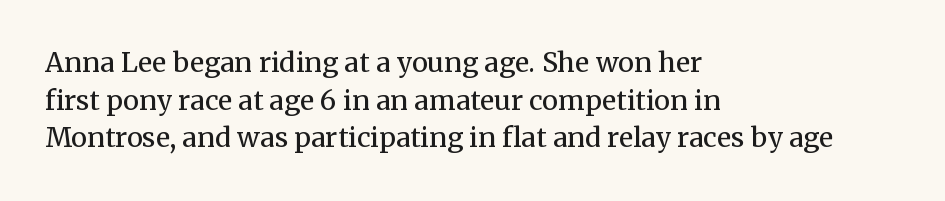
{"italic": "no", "bold": "no", "underline": "no", "align": "left", "line_spacing": "normal", "line_spacing_ratio": 1.39, "letter_spacing": "normal", "letter_spacing_em": 0.0, "glyph_px": 27}
